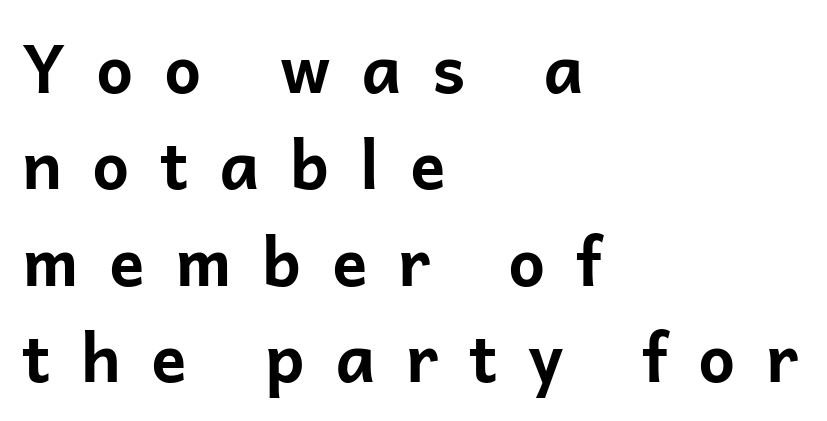
{"serif": "no", "italic": "no", "bold": "yes", "weight": "bold", "width": "normal", "stroke_contrast": "low", "x_height": "medium", "monospaced": "no", "underline": "no", "align": "left", "line_spacing": "normal", "line_spacing_ratio": 1.46, "letter_spacing": "wide", "letter_spacing_em": 0.46, "glyph_px": 66}
